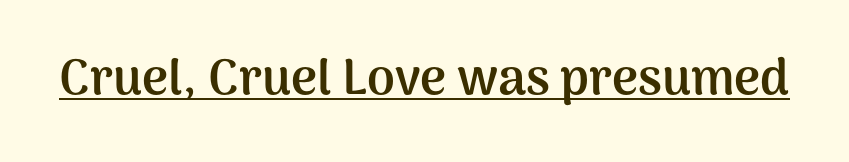
The image shows 50 px semibold sans-serif type, upright; set normal letter spacing, underlined; medium stroke contrast and a medium x-height.
